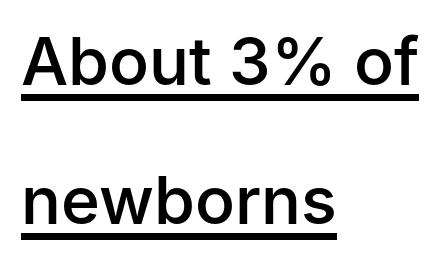
{"serif": "no", "italic": "no", "bold": "semi", "weight": "semibold", "width": "normal", "stroke_contrast": "low", "x_height": "medium", "monospaced": "no", "underline": "yes", "align": "left", "line_spacing": "loose", "line_spacing_ratio": 2.1, "letter_spacing": "normal", "letter_spacing_em": 0.0, "glyph_px": 66}
